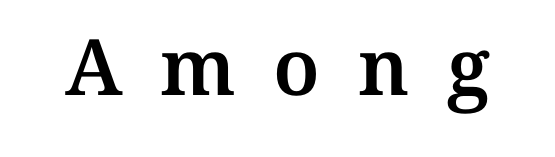
Only glyphs here, with clear space below each row. Short note: letters widely spaced. Spacing verdict: proportional, widths tailored to each character. Designer's note — italics off, roman on.
